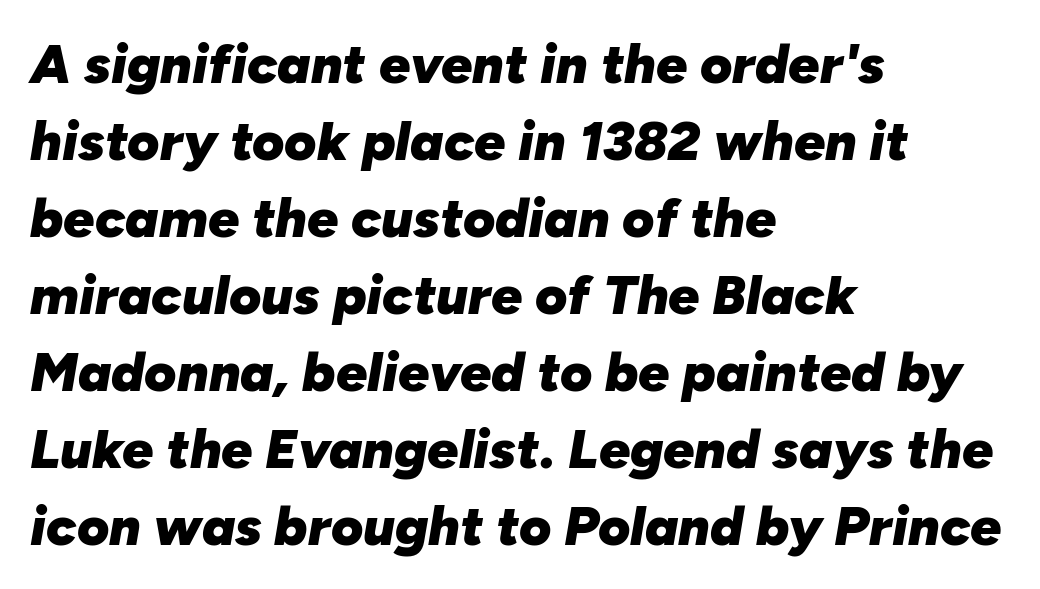
The image shows 55 px heavy type, italic (leaning right); set left-aligned, normal line spacing (1.4x), normal letter spacing, not underlined; low stroke contrast and a medium x-height.
